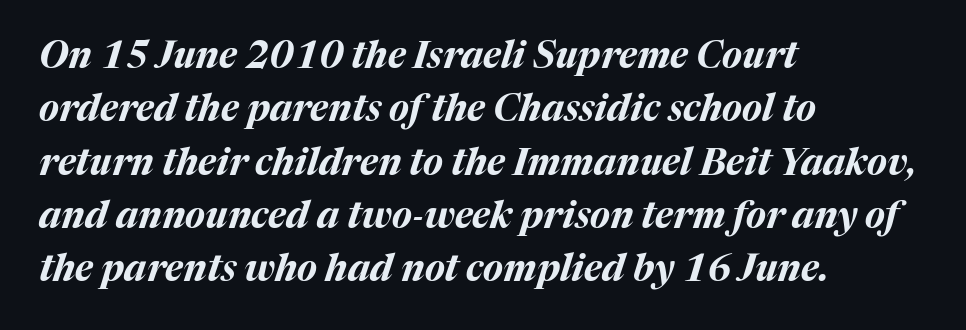
Q: Is the text bold? A: Yes.
Q: Is the text italic (slanted)? A: Yes, it leans right by about 17 degrees.
Q: Is the text underlined? A: No.
Q: How is the paragraph aligned? A: Left-aligned.
Q: Is the spacing between letters normal or unusually wide? A: Normal.
Q: Is the spacing between lines tight, normal or loose? A: Normal.
Q: Width (condensed, normal, or wide)? A: Normal.
Q: Stroke contrast? A: Medium.
Q: x-height? A: Medium.
Q: Monospaced? A: No.
